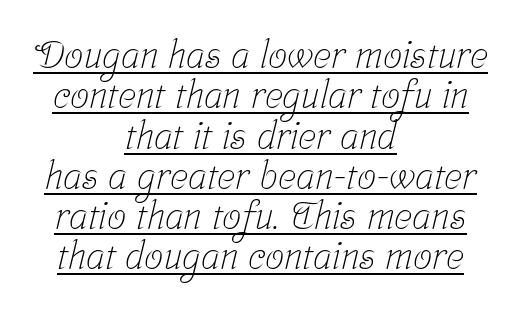
Q: Is the text bold? A: No.
Q: Is the typeface a serif or a sans-serif typeface? A: Serif.
Q: Is the text underlined? A: Yes.
Q: How is the paragraph aligned? A: Centered.
Q: Is the spacing between letters normal or unusually wide? A: Normal.
Q: Is the spacing between lines tight, normal or loose? A: Tight.
Q: Width (condensed, normal, or wide)? A: Condensed.
Q: Stroke contrast? A: Low.
Q: x-height? A: Medium.
Q: Monospaced? A: No.
